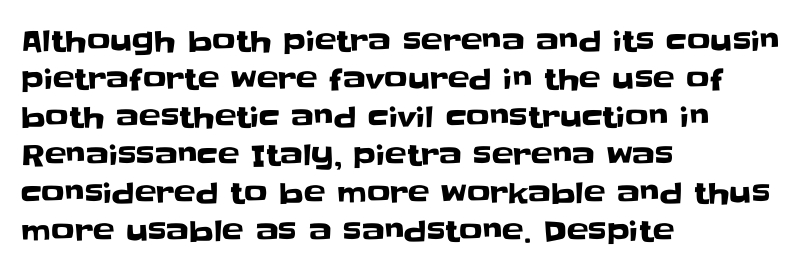
Does extra space separate the letters? No, they use regular spacing. Line starts are locked; line ends wander. Plain, unruled lines of type. When letters stand straight like this, we call the style roman or upright. You could not count columns in this text — the font is proportionally spaced.
